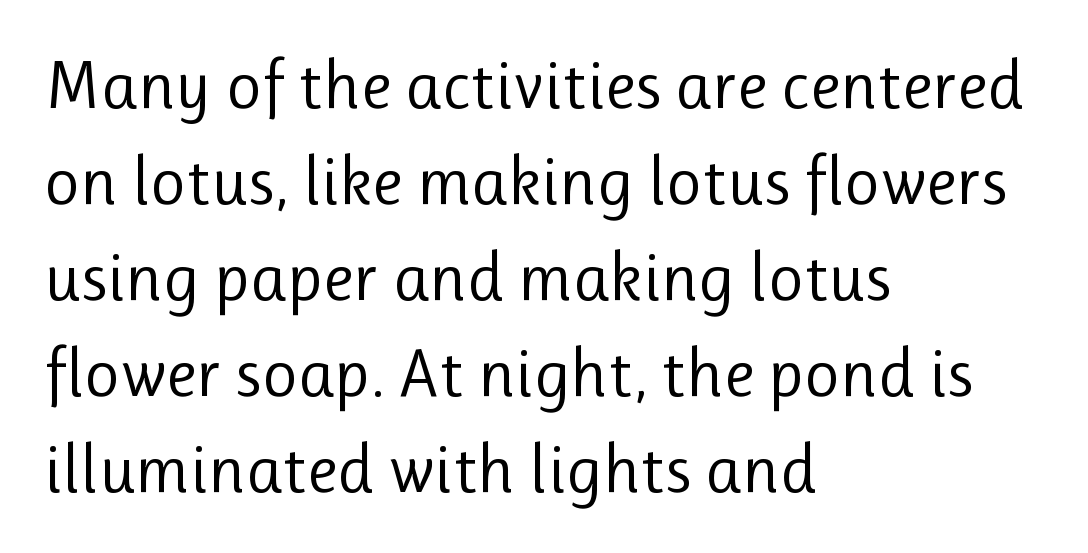
Q: Is the text bold? A: No.
Q: Is the text italic (slanted)? A: No, it is upright.
Q: Is the typeface a serif or a sans-serif typeface? A: Sans-serif.
Q: Is the text underlined? A: No.
Q: How is the paragraph aligned? A: Left-aligned.
Q: Is the spacing between letters normal or unusually wide? A: Normal.
Q: Is the spacing between lines tight, normal or loose? A: Normal.
Q: Width (condensed, normal, or wide)? A: Normal.
Q: Stroke contrast? A: Low.
Q: x-height? A: Medium.
Q: Monospaced? A: No.
